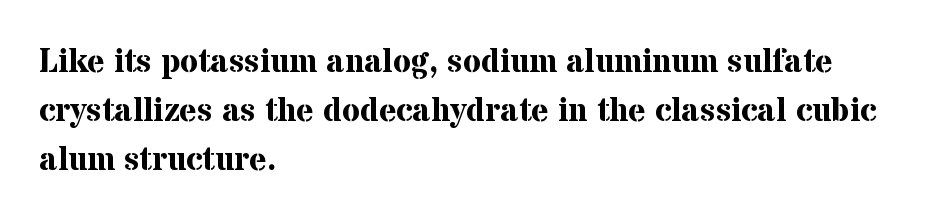
I'd describe the lettering as bold — thick and assertive. Spacing verdict: proportional, widths tailored to each character. Typeset ragged right — the left edge is the straight one. Default kerning and tracking; the words read as compact shapes.
